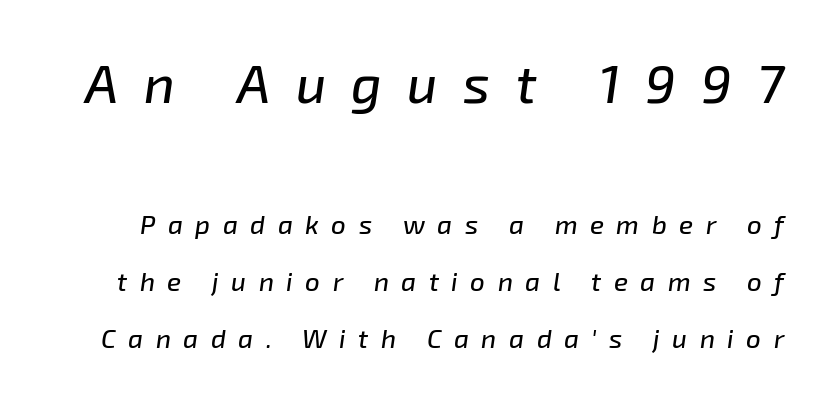
The image shows 53 px text type, italic (leaning right); set loose line spacing (2.19x), unusually wide letter spacing (+0.48 em), not underlined; the first (top) block is 2.04x larger; low stroke contrast and a medium x-height.
